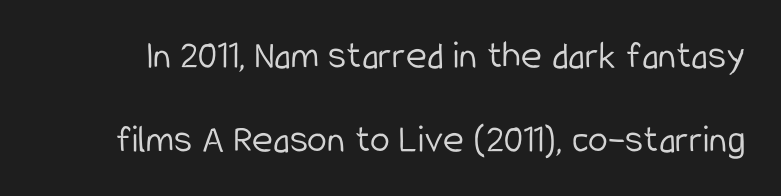
{"serif": "no", "italic": "no", "bold": "no", "weight": "light", "width": "condensed", "stroke_contrast": "low", "x_height": "medium", "monospaced": "no", "underline": "no", "line_spacing": "loose", "line_spacing_ratio": 2.1, "letter_spacing": "normal", "letter_spacing_em": 0.0, "glyph_px": 40}
